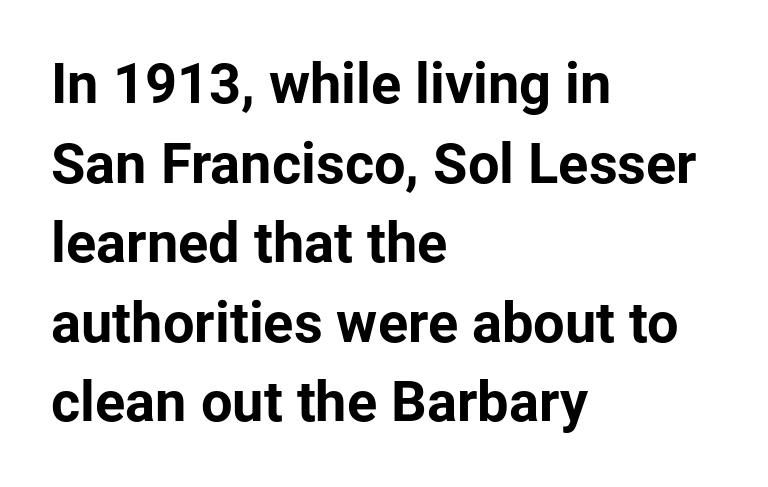
The rendering keeps characters at their native spacing. The type sits square on the baseline with zero lean. In terms of weight, the rendering is a true, heavy bold. Descender tails drop into unmarked territory. The passage is arranged the way most books set body copy — flush left. A typesetter would label this face a sans.
